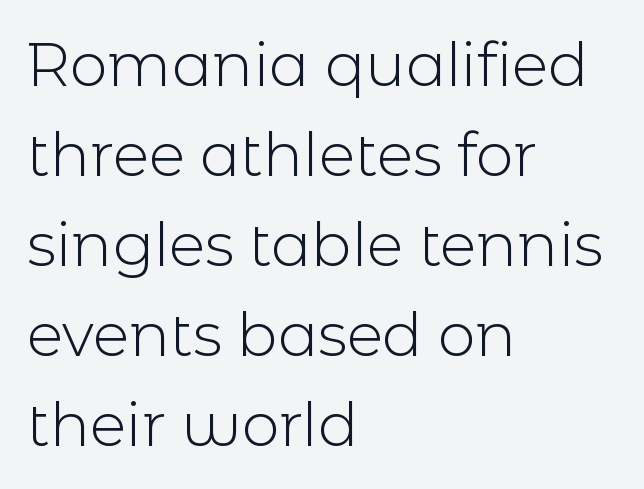
The image shows 60 px light sans-serif type, upright; set left-aligned, normal line spacing (1.5x), normal letter spacing, not underlined; a medium x-height.
